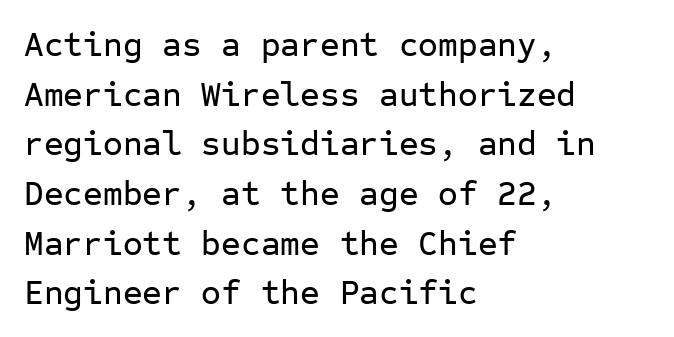
Honestly, the letter spacing is just normal — you wouldn't notice it. This sample has the even, mechanical cadence of fixed-width lettering. A bare baseline throughout the passage. This rendering employs a face without finishing strokes, i.e., a sans-serif. Reading down the column, the eye jumps a familiar distance to each next line. Horizontal alignment here is leftward, the default for most running prose.
